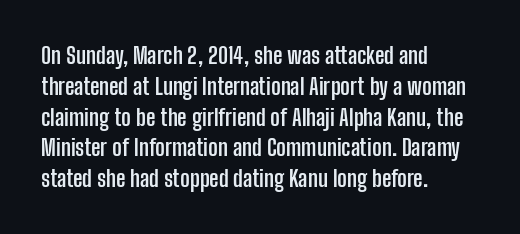
{"italic": "no", "bold": "yes", "underline": "no", "align": "left", "line_spacing": "normal", "line_spacing_ratio": 1.34, "letter_spacing": "normal", "letter_spacing_em": 0.0, "glyph_px": 23}
